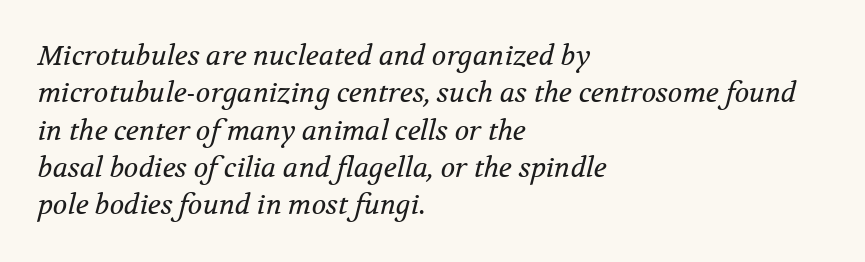
{"italic": "yes", "lean": "right", "slant_degrees": 12, "bold": "no", "underline": "no", "align": "left", "line_spacing": "normal", "line_spacing_ratio": 1.38, "letter_spacing": "normal", "letter_spacing_em": 0.0, "glyph_px": 27}
